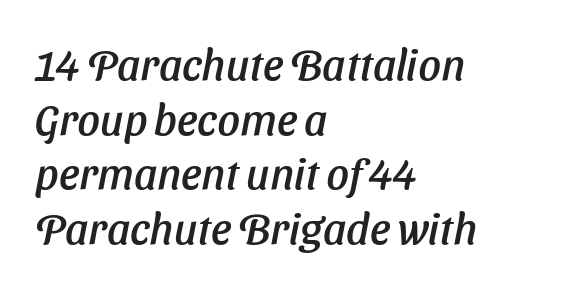
{"width": "normal", "stroke_contrast": "low", "x_height": "medium", "monospaced": "no", "underline": "no", "align": "left", "line_spacing_ratio": 1.24, "letter_spacing": "normal", "letter_spacing_em": 0.0, "glyph_px": 44}
